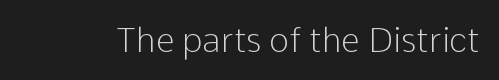
{"serif": "no", "italic": "no", "bold": "no", "weight": "light", "width": "normal", "stroke_contrast": "low", "x_height": "medium", "monospaced": "no", "underline": "no", "letter_spacing": "normal", "letter_spacing_em": 0.0, "glyph_px": 34}
